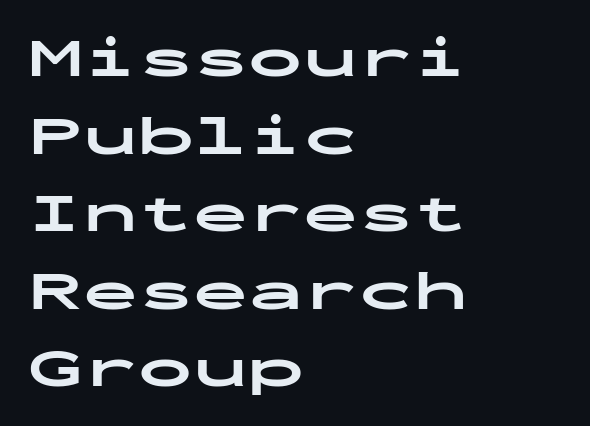
Q: Is the text bold? A: Yes.
Q: Is the text italic (slanted)? A: No, it is upright.
Q: Is the typeface a serif or a sans-serif typeface? A: Sans-serif.
Q: Is the text underlined? A: No.
Q: How is the paragraph aligned? A: Left-aligned.
Q: Is the spacing between letters normal or unusually wide? A: Normal.
Q: Is the spacing between lines tight, normal or loose? A: Normal.
Q: Width (condensed, normal, or wide)? A: Wide.
Q: Stroke contrast? A: Low.
Q: x-height? A: Medium.
Q: Monospaced? A: Yes.
